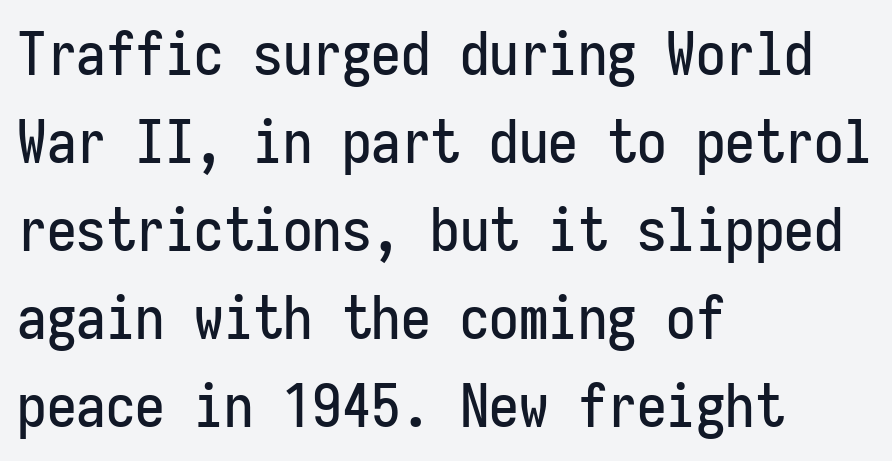
{"serif": "no", "italic": "no", "width": "condensed", "stroke_contrast": "low", "x_height": "medium", "monospaced": "yes", "underline": "no", "align": "left", "line_spacing": "normal", "line_spacing_ratio": 1.49, "letter_spacing": "normal", "letter_spacing_em": 0.0, "glyph_px": 59}
